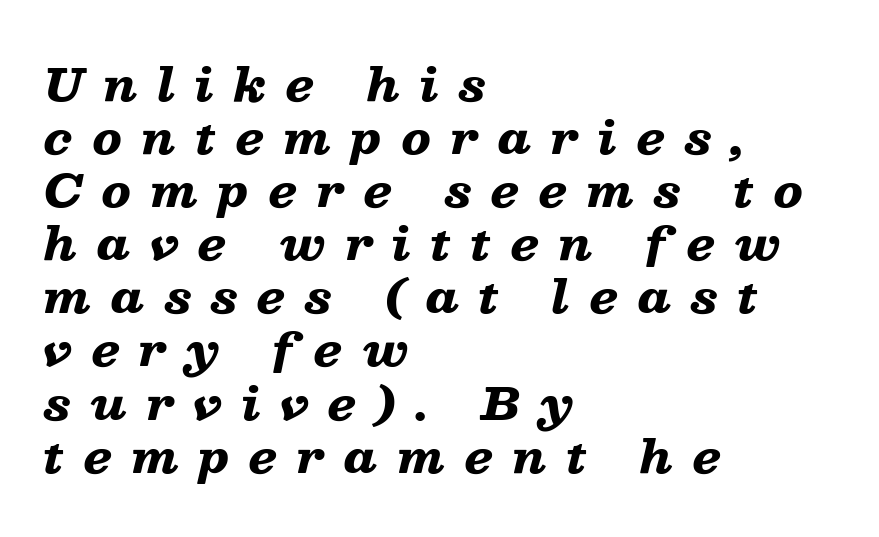
Q: Is the text bold? A: Yes.
Q: Is the text italic (slanted)? A: Yes, it leans right by about 13 degrees.
Q: Is the text underlined? A: No.
Q: How is the paragraph aligned? A: Left-aligned.
Q: Is the spacing between letters normal or unusually wide? A: Unusually wide.
Q: Width (condensed, normal, or wide)? A: Wide.
Q: Stroke contrast? A: Low.
Q: x-height? A: Medium.
Q: Monospaced? A: No.
